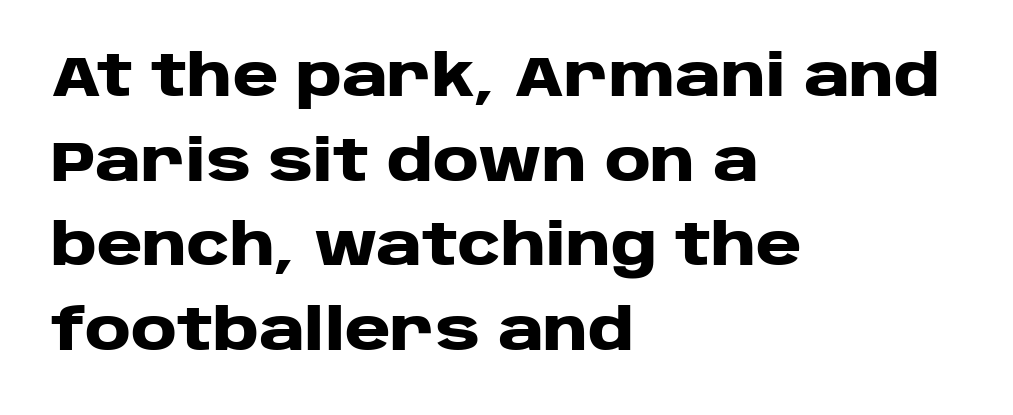
Q: Is the text bold? A: Yes.
Q: Is the text italic (slanted)? A: No, it is upright.
Q: Is the typeface a serif or a sans-serif typeface? A: Sans-serif.
Q: Is the text underlined? A: No.
Q: How is the paragraph aligned? A: Left-aligned.
Q: Is the spacing between letters normal or unusually wide? A: Normal.
Q: Is the spacing between lines tight, normal or loose? A: Normal.
Q: Width (condensed, normal, or wide)? A: Wide.
Q: Stroke contrast? A: Low.
Q: x-height? A: Large.
Q: Monospaced? A: No.
